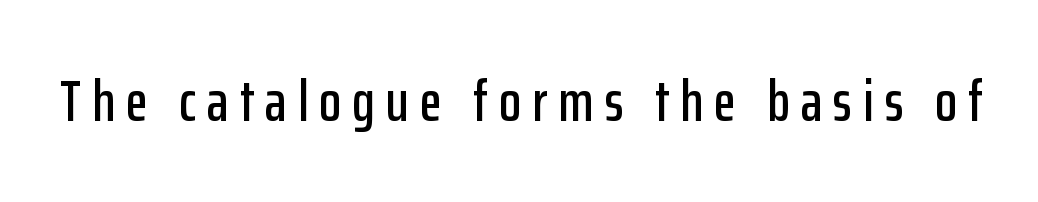
{"serif": "no", "italic": "no", "width": "condensed", "stroke_contrast": "low", "x_height": "medium", "monospaced": "no", "underline": "no", "glyph_px": 58}
